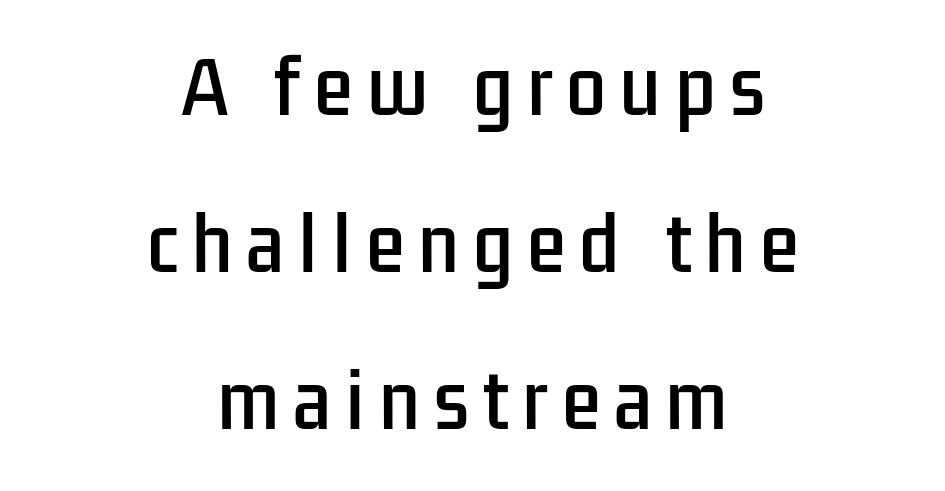
{"serif": "no", "italic": "no", "width": "condensed", "stroke_contrast": "low", "x_height": "medium", "monospaced": "no", "underline": "no", "align": "center", "line_spacing": "loose", "line_spacing_ratio": 2.21, "letter_spacing": "wide", "letter_spacing_em": 0.2, "glyph_px": 71}
